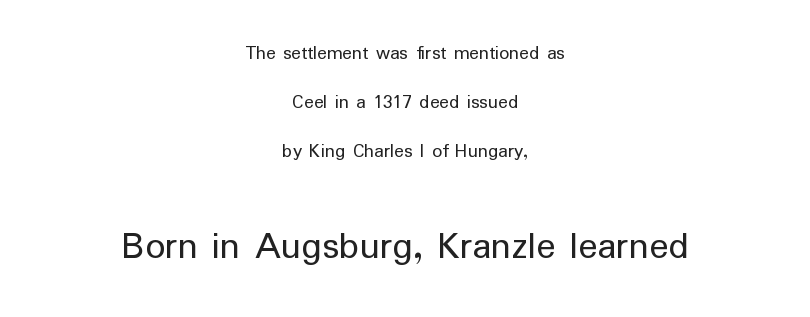
Do the characters align in a grid? No, the font is proportional. Weight: not bold — regular or lighter. The lettering stays uniformly vertical, giving the passage a roman look. The passage shown is not underscored anywhere.
